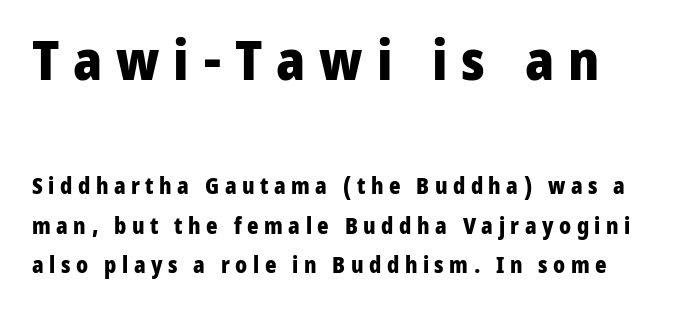
The image shows 55 px heavy sans-serif type, upright; set line spacing 1.79x, unusually wide letter spacing (+0.25 em), not underlined; the first (top) block is 2.5x larger; low stroke contrast and a medium x-height.
